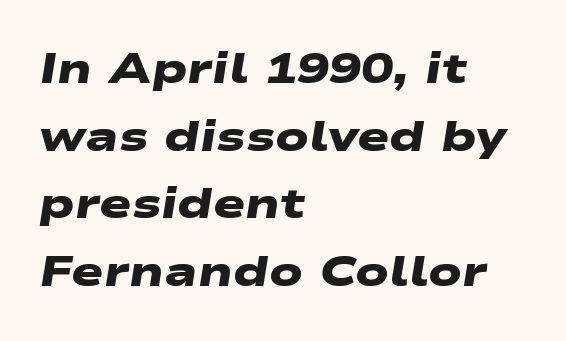
{"serif": "no", "bold": "yes", "weight": "heavy", "width": "wide", "stroke_contrast": "low", "x_height": "medium", "monospaced": "no", "underline": "no", "align": "left", "line_spacing": "normal", "line_spacing_ratio": 1.57, "letter_spacing": "normal", "letter_spacing_em": 0.0, "glyph_px": 43}
